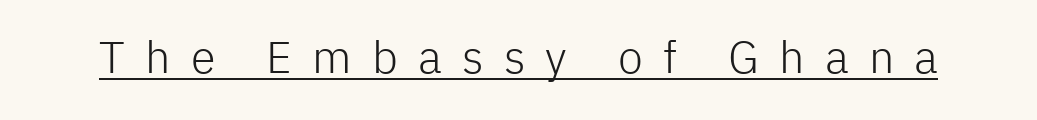
Q: Is the text bold? A: No.
Q: Is the text italic (slanted)? A: No, it is upright.
Q: Is the typeface a serif or a sans-serif typeface? A: Sans-serif.
Q: Is the text underlined? A: Yes.
Q: Is the spacing between letters normal or unusually wide? A: Unusually wide.
Q: Width (condensed, normal, or wide)? A: Normal.
Q: Stroke contrast? A: Low.
Q: x-height? A: Medium.
Q: Monospaced? A: No.
